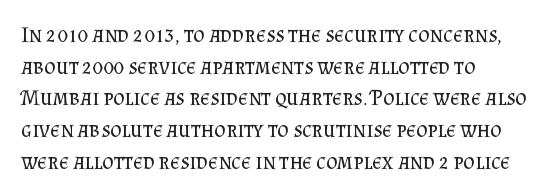
{"italic": "no", "bold": "no", "underline": "no", "align": "left", "line_spacing": "normal", "line_spacing_ratio": 1.44, "letter_spacing": "normal", "letter_spacing_em": 0.0, "glyph_px": 22}
